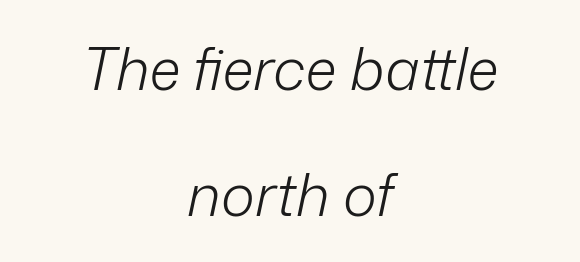
{"italic": "yes", "lean": "right", "slant_degrees": 12, "bold": "no", "weight": "light", "width": "normal", "stroke_contrast": "low", "x_height": "medium", "monospaced": "no", "underline": "no", "align": "center", "line_spacing": "loose", "line_spacing_ratio": 2.18, "letter_spacing": "normal", "letter_spacing_em": 0.0, "glyph_px": 58}
